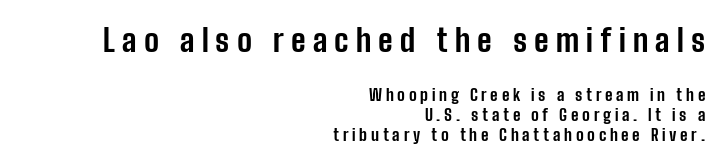
Q: Is the text bold? A: Yes.
Q: Is the text italic (slanted)? A: No, it is upright.
Q: Is the typeface a serif or a sans-serif typeface? A: Sans-serif.
Q: Is the text underlined? A: No.
Q: How is the paragraph aligned? A: Right-aligned.
Q: Is the spacing between letters normal or unusually wide? A: Unusually wide.
Q: Is the spacing between lines tight, normal or loose? A: Normal.
Q: Which block of text is set in a larger size, the first (top) or the second (bottom)? A: The first (top) one.
Q: Width (condensed, normal, or wide)? A: Condensed.
Q: Stroke contrast? A: Low.
Q: x-height? A: Medium.
Q: Monospaced? A: No.
